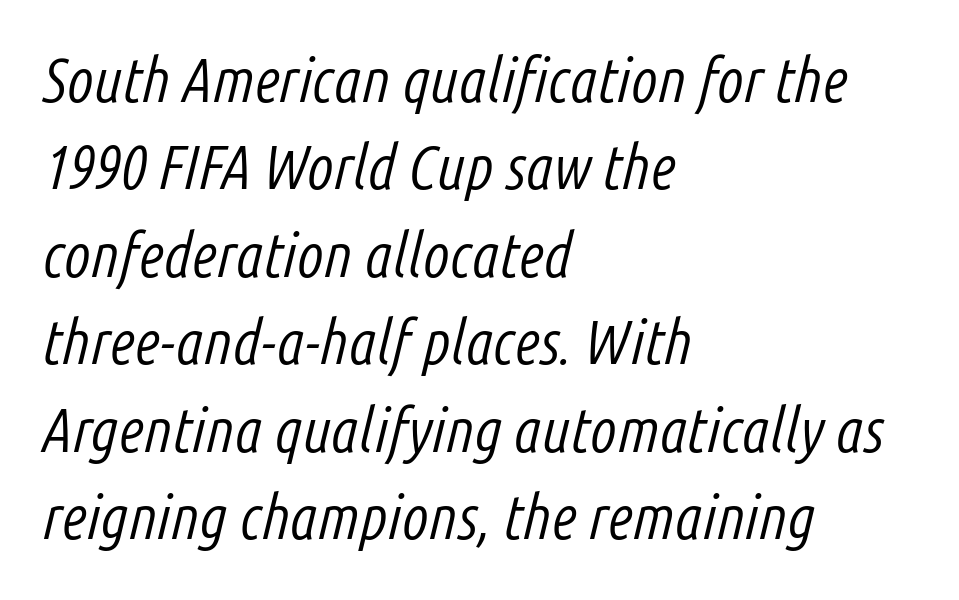
The image shows 62 px light, condensed type, italic (leaning right); set left-aligned, normal line spacing (1.41x), normal letter spacing, not underlined; low stroke contrast and a medium x-height.
